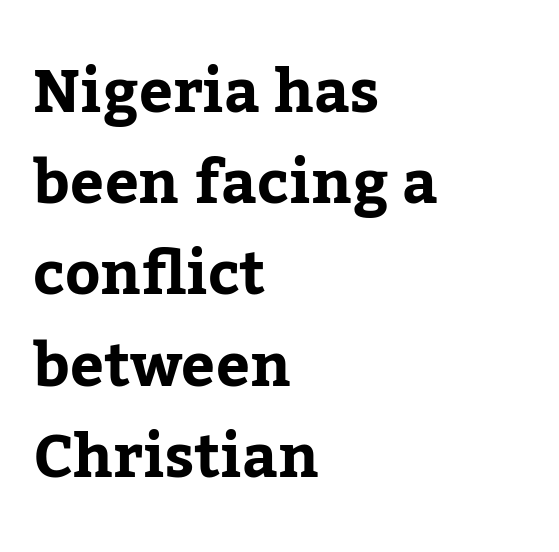
Q: Is the text bold? A: Yes.
Q: Is the text italic (slanted)? A: No, it is upright.
Q: Is the typeface a serif or a sans-serif typeface? A: Serif.
Q: Is the text underlined? A: No.
Q: How is the paragraph aligned? A: Left-aligned.
Q: Is the spacing between letters normal or unusually wide? A: Normal.
Q: Is the spacing between lines tight, normal or loose? A: Normal.
Q: Width (condensed, normal, or wide)? A: Normal.
Q: Stroke contrast? A: Low.
Q: x-height? A: Medium.
Q: Monospaced? A: No.
